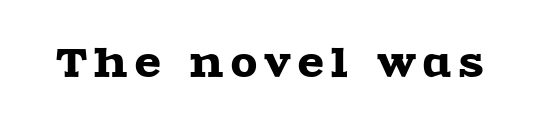
Every character sits straight up, as roman type does. Is this a fixed-width face? No — the glyphs have proportional, varying widths. Anything drawn beneath the words? Only blank space. To sum up the face: it has serifs.
